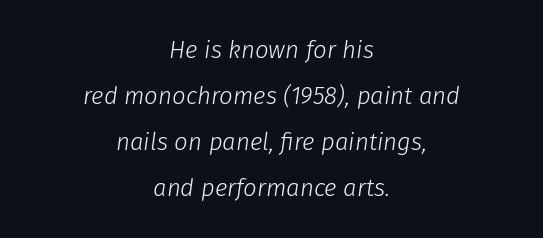
The text carries the slant typical of an italic or oblique font. The letterforms sit at book weight or below. The setting favours the middle, as headings and verse often do. Does extra space separate the letters? No, they use regular spacing. This rendering features lettering with no underline.
